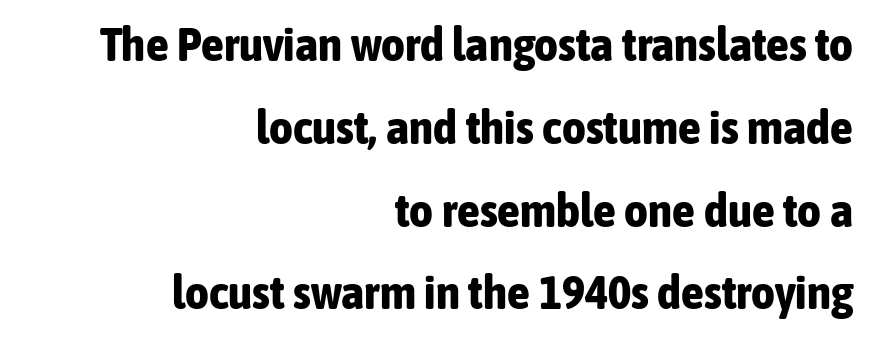
Q: Is the text bold? A: Yes.
Q: Is the text italic (slanted)? A: No, it is upright.
Q: Is the typeface a serif or a sans-serif typeface? A: Sans-serif.
Q: Is the text underlined? A: No.
Q: How is the paragraph aligned? A: Right-aligned.
Q: Is the spacing between letters normal or unusually wide? A: Normal.
Q: Width (condensed, normal, or wide)? A: Condensed.
Q: Stroke contrast? A: Low.
Q: x-height? A: Medium.
Q: Monospaced? A: No.
